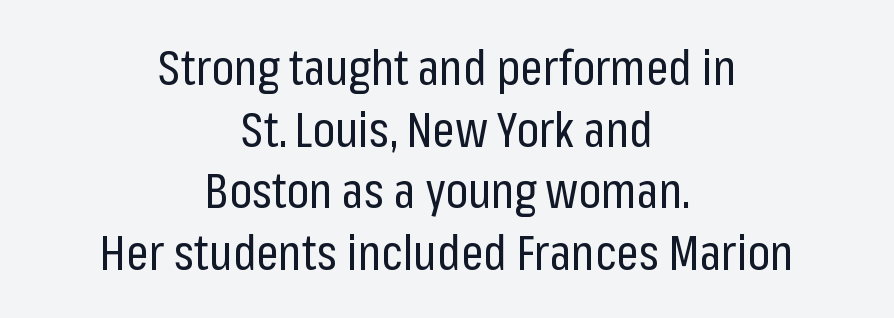
The image shows 49 px regular-weight, condensed sans-serif type, upright; set centered, normal line spacing (1.26x), normal letter spacing, not underlined; low stroke contrast and a medium x-height.
